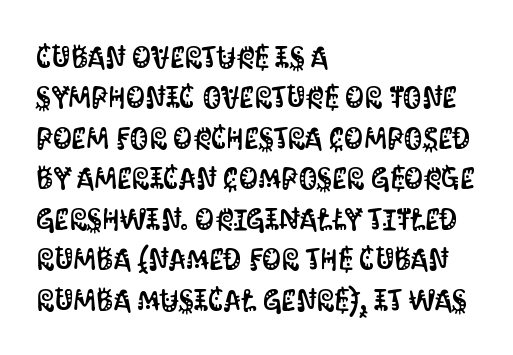
If you drew a line through each stem, it would be perfectly vertical. Which margin do the lines hug? The left one — the right edge is uneven. Tracking here is standard; glyphs follow each other at the usual distance. These lines sit exactly where default settings would place them.
